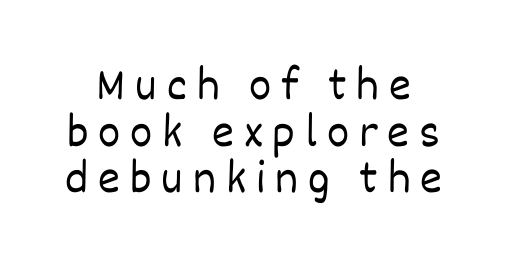
Q: Is the text bold? A: No.
Q: Is the text italic (slanted)? A: No, it is upright.
Q: Is the text underlined? A: No.
Q: Is the spacing between letters normal or unusually wide? A: Unusually wide.
Q: Is the spacing between lines tight, normal or loose? A: Tight.
Q: Width (condensed, normal, or wide)? A: Normal.
Q: Stroke contrast? A: Low.
Q: x-height? A: Large.
Q: Monospaced? A: No.
